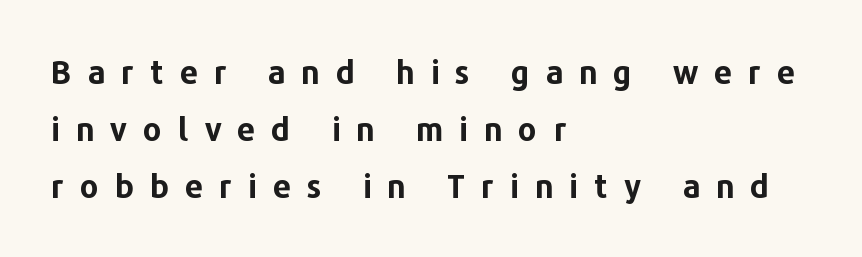
The image shows 32 px bold sans-serif type, upright; set left-aligned, line spacing 1.78x, unusually wide letter spacing (+0.5 em), not underlined; low stroke contrast and a medium x-height.
